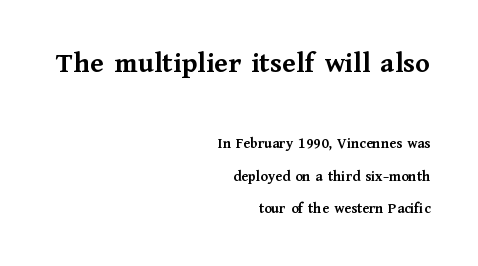
Q: Is the text bold? A: Yes.
Q: Is the text italic (slanted)? A: No, it is upright.
Q: Is the typeface a serif or a sans-serif typeface? A: Serif.
Q: Is the text underlined? A: No.
Q: How is the paragraph aligned? A: Right-aligned.
Q: Is the spacing between letters normal or unusually wide? A: Normal.
Q: Is the spacing between lines tight, normal or loose? A: Loose.
Q: Which block of text is set in a larger size, the first (top) or the second (bottom)? A: The first (top) one.
Q: Width (condensed, normal, or wide)? A: Normal.
Q: Stroke contrast? A: Medium.
Q: x-height? A: Medium.
Q: Monospaced? A: No.
